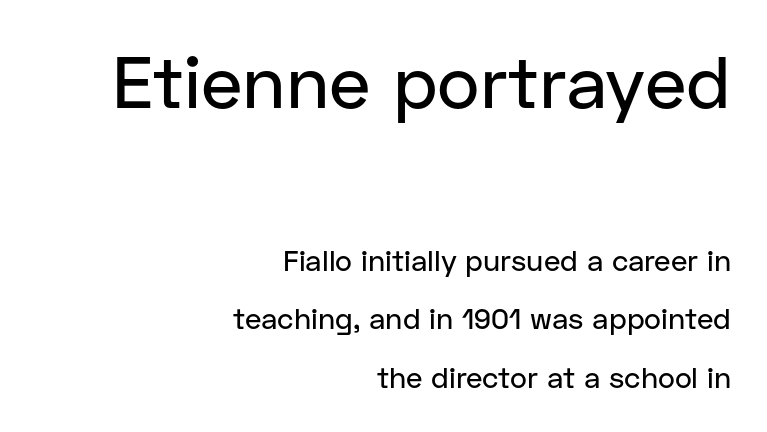
Q: Is the text italic (slanted)? A: No, it is upright.
Q: Is the typeface a serif or a sans-serif typeface? A: Sans-serif.
Q: Is the text underlined? A: No.
Q: How is the paragraph aligned? A: Right-aligned.
Q: Is the spacing between letters normal or unusually wide? A: Normal.
Q: Is the spacing between lines tight, normal or loose? A: Loose.
Q: Which block of text is set in a larger size, the first (top) or the second (bottom)? A: The first (top) one.
Q: Width (condensed, normal, or wide)? A: Normal.
Q: Stroke contrast? A: Low.
Q: x-height? A: Medium.
Q: Monospaced? A: No.
